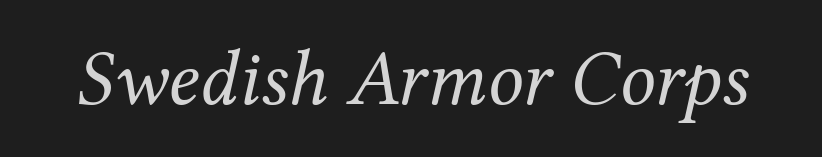
The image shows 79 px regular-weight serif type, italic (leaning right); set normal letter spacing, not underlined; medium stroke contrast and a medium x-height.
